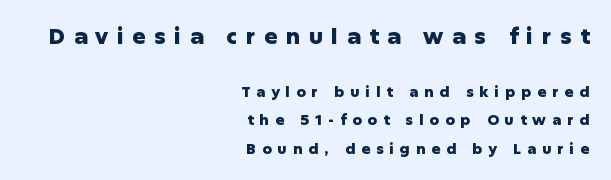
{"italic": "no", "bold": "yes", "underline": "no", "align": "right", "line_spacing": "loose", "line_spacing_ratio": 1.91, "letter_spacing": "wide", "letter_spacing_em": 0.39, "larger_block": "first", "size_ratio": 1.47, "glyph_px": 22}
